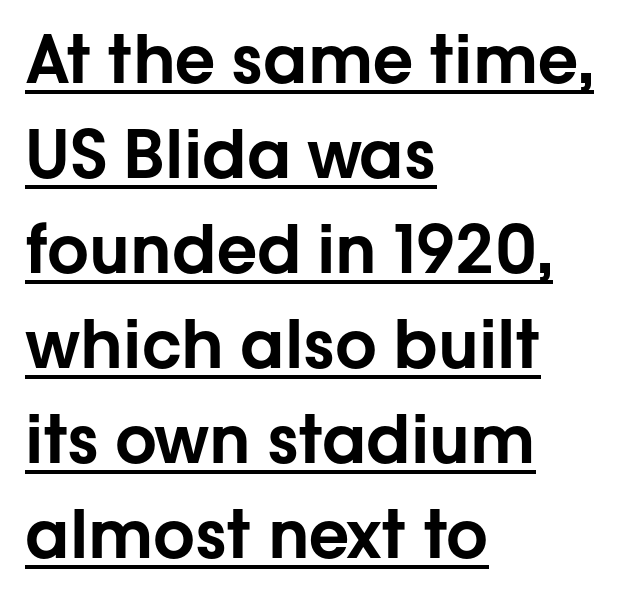
Nothing unusual about the tracking: characters are spaced as the font intends. Is the block centered? No — it sits flush against the left margin. Proportional: the letters do not fall into vertical columns. Look at the bottom of the vertical strokes: they stop flat, with no serifs. Caption: lettering with a line underneath. A roman cut, with each character standing at attention.
